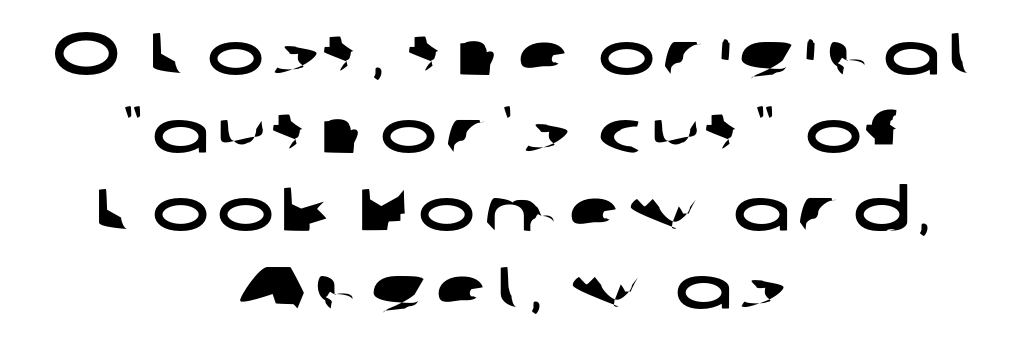
Q: Is the typeface a serif or a sans-serif typeface? A: Sans-serif.
Q: Is the text underlined? A: No.
Q: How is the paragraph aligned? A: Centered.
Q: Is the spacing between lines tight, normal or loose? A: Normal.
Q: Width (condensed, normal, or wide)? A: Wide.
Q: Stroke contrast? A: Low.
Q: x-height? A: Medium.
Q: Monospaced? A: No.
